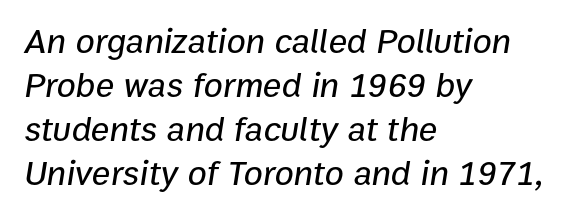
Q: Is the text italic (slanted)? A: Yes, it leans right by about 9 degrees.
Q: Is the text underlined? A: No.
Q: How is the paragraph aligned? A: Left-aligned.
Q: Is the spacing between letters normal or unusually wide? A: Normal.
Q: Is the spacing between lines tight, normal or loose? A: Normal.
Q: Width (condensed, normal, or wide)? A: Normal.
Q: Stroke contrast? A: Low.
Q: x-height? A: Medium.
Q: Monospaced? A: No.
